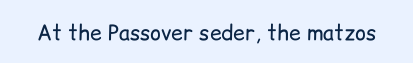
The passage shown is not underscored anywhere. The font's upright variant was chosen for this text. Stems here are at most as thick as an everyday book face. Observe the ordinary spacing: letters are neighbours, not strangers.
